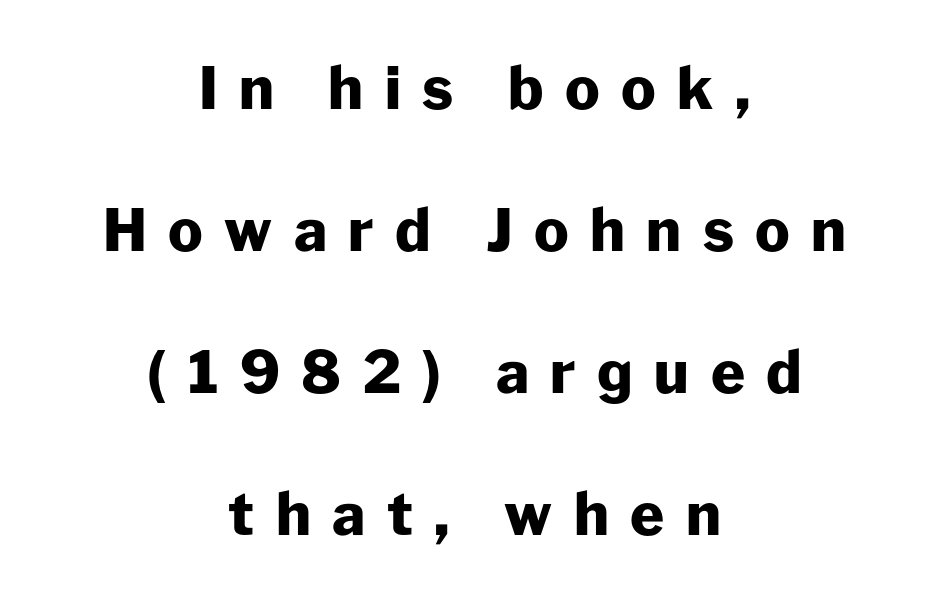
{"serif": "no", "italic": "no", "bold": "yes", "weight": "heavy", "width": "normal", "stroke_contrast": "low", "x_height": "medium", "monospaced": "no", "underline": "no", "align": "center", "line_spacing": "loose", "line_spacing_ratio": 2.45, "letter_spacing": "wide", "letter_spacing_em": 0.37, "glyph_px": 58}
